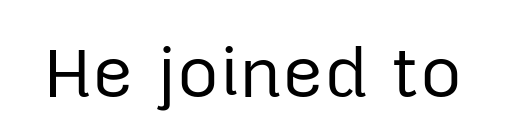
Q: Is the text bold? A: No.
Q: Is the text italic (slanted)? A: No, it is upright.
Q: Is the typeface a serif or a sans-serif typeface? A: Sans-serif.
Q: Is the text underlined? A: No.
Q: Is the spacing between letters normal or unusually wide? A: Normal.
Q: Width (condensed, normal, or wide)? A: Normal.
Q: Stroke contrast? A: Low.
Q: x-height? A: Medium.
Q: Monospaced? A: No.
